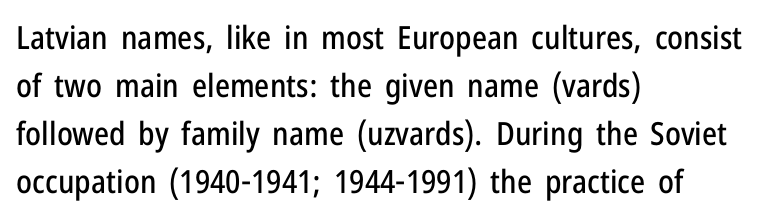
Q: Is the text italic (slanted)? A: No, it is upright.
Q: Is the typeface a serif or a sans-serif typeface? A: Sans-serif.
Q: Is the text underlined? A: No.
Q: How is the paragraph aligned? A: Left-aligned.
Q: Is the spacing between letters normal or unusually wide? A: Normal.
Q: Is the spacing between lines tight, normal or loose? A: Normal.
Q: Width (condensed, normal, or wide)? A: Condensed.
Q: Stroke contrast? A: Low.
Q: x-height? A: Medium.
Q: Monospaced? A: No.
